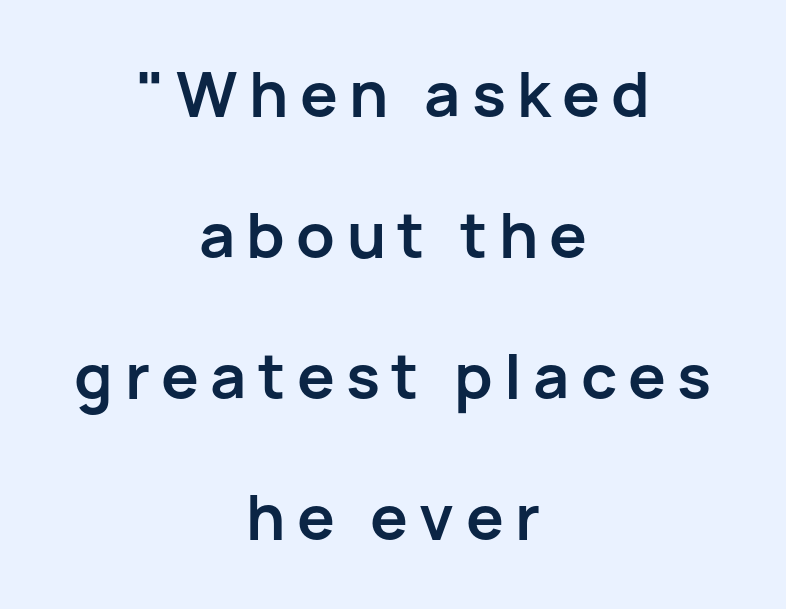
Here the designer chose a conventional face with non-uniform glyph widths. Is the type bold? Yes — the strokes are clearly thick and heavy. The lines in this sample share a center point and differ in where they start and stop. You can tell it's not italic because the verticals are truly vertical. Is there much room between lines? Yes — plenty of vertical air separates them. The zone under the glyphs is completely vacant.
